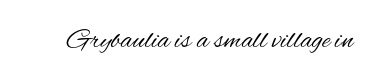
{"serif": "no", "bold": "no", "weight": "regular", "width": "condensed", "stroke_contrast": "medium", "x_height": "small", "monospaced": "no", "underline": "no", "letter_spacing": "normal", "letter_spacing_em": 0.0, "glyph_px": 28}
